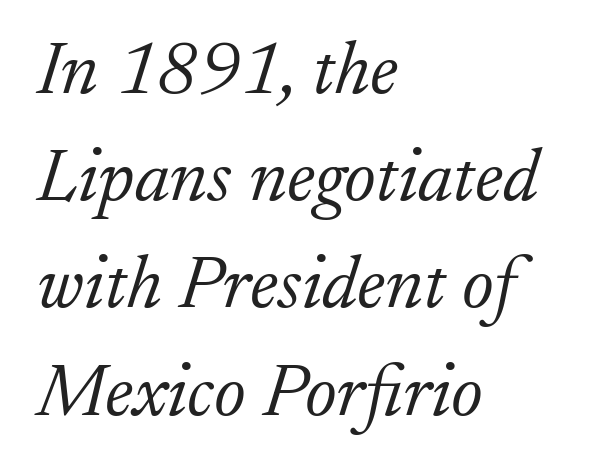
Q: Is the text bold? A: No.
Q: Is the text italic (slanted)? A: Yes, it leans right by about 17 degrees.
Q: Is the typeface a serif or a sans-serif typeface? A: Serif.
Q: Is the text underlined? A: No.
Q: How is the paragraph aligned? A: Left-aligned.
Q: Is the spacing between letters normal or unusually wide? A: Normal.
Q: Is the spacing between lines tight, normal or loose? A: Normal.
Q: Width (condensed, normal, or wide)? A: Normal.
Q: Stroke contrast? A: Low.
Q: x-height? A: Small.
Q: Monospaced? A: No.
